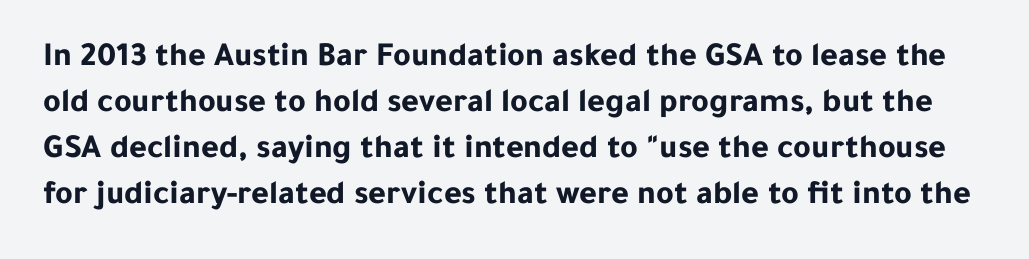
The image shows 34 px bold sans-serif type, upright; set normal line spacing (1.35x), normal letter spacing, not underlined; low stroke contrast and a medium x-height.
